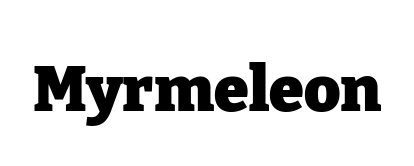
The specimen reads as upright at a glance. Look at the bottom of the vertical strokes: they flare into serifs here. Look at the stroke-to-counter ratio: heavy, a bold. Each row of text sits above clean, open space.
